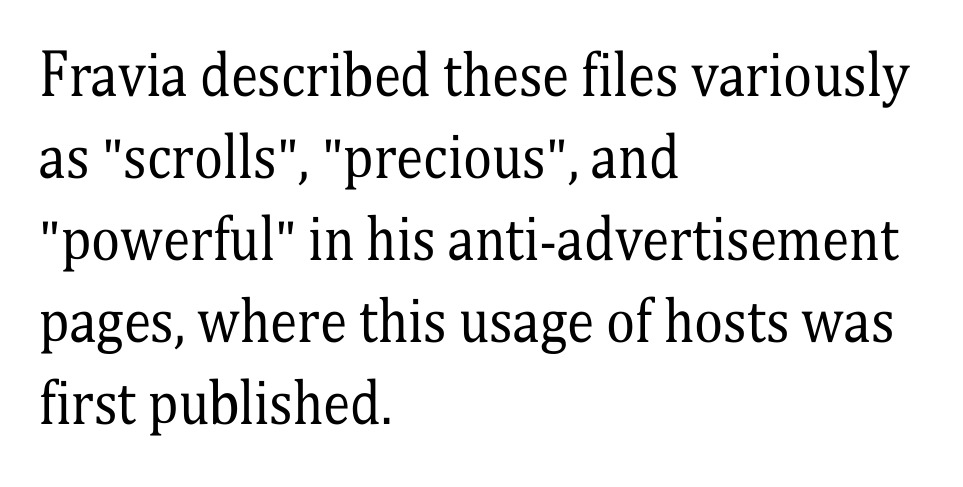
The image shows 55 px regular-weight, condensed serif type, upright; set left-aligned, normal line spacing (1.49x), normal letter spacing, not underlined; medium stroke contrast and a medium x-height.
